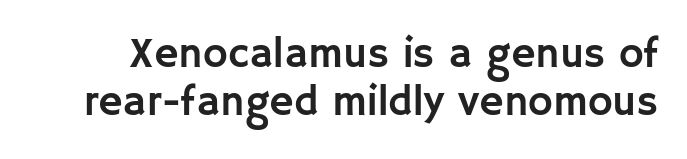
Q: Is the text italic (slanted)? A: No, it is upright.
Q: Is the typeface a serif or a sans-serif typeface? A: Sans-serif.
Q: Is the text underlined? A: No.
Q: Is the spacing between letters normal or unusually wide? A: Normal.
Q: Is the spacing between lines tight, normal or loose? A: Tight.
Q: Width (condensed, normal, or wide)? A: Normal.
Q: Stroke contrast? A: Low.
Q: x-height? A: Large.
Q: Monospaced? A: No.
